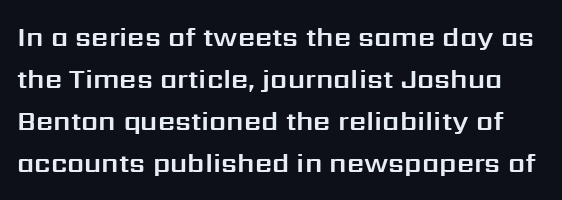
{"italic": "no", "underline": "no", "line_spacing": "normal", "line_spacing_ratio": 1.56, "letter_spacing": "normal", "letter_spacing_em": 0.0, "glyph_px": 27}
